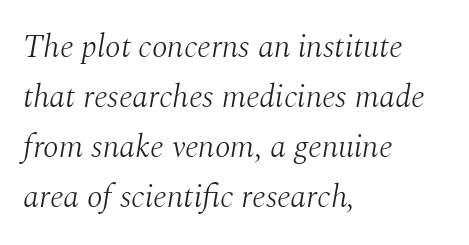
The image shows 32 px light serif type, italic (leaning right); set left-aligned, normal line spacing (1.56x), normal letter spacing, not underlined; medium stroke contrast and a medium x-height.
